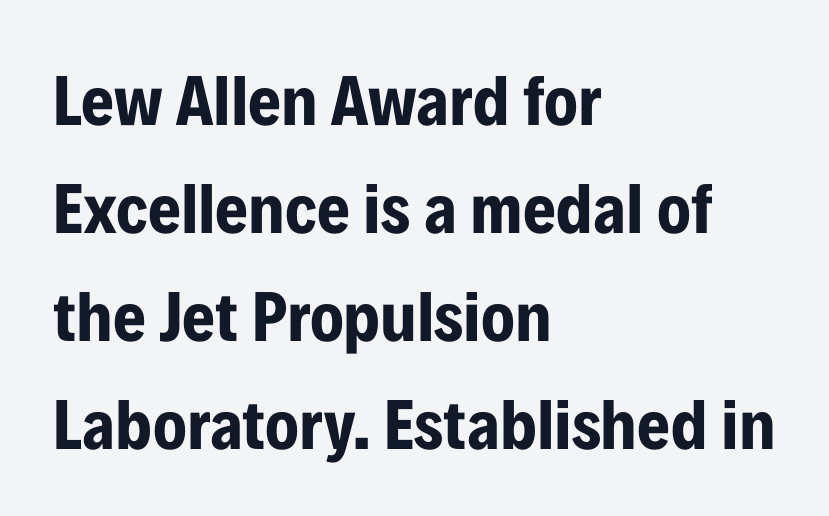
Nothing unusual about the tracking: characters are spaced as the font intends. The axis of the letterforms is exactly vertical. The area under the type is left untouched. To sum up the face: it is a sans, with no serifs. What's the leading like? Ordinary, nothing unusual.
